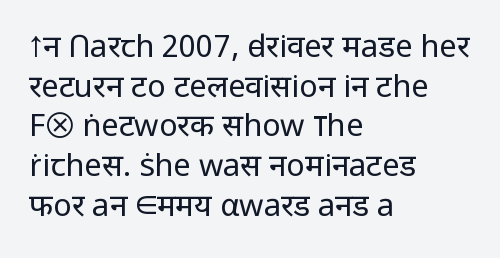
Upright lettering throughout. Compared with a typical body face, this is equally light or lighter still. This sample keeps an unexceptional amount of space between lines. The type family on display is of the sans-serif kind. Notice how the passage keeps a crisp vertical edge on the left only. These lines are rendered in a variable-pitch font.
